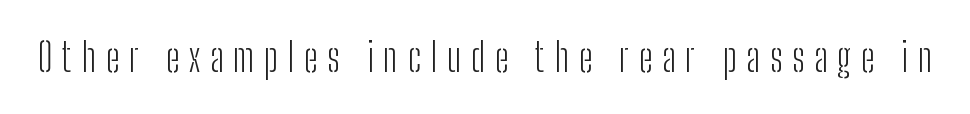
{"serif": "no", "italic": "no", "bold": "no", "weight": "light", "width": "condensed", "stroke_contrast": "low", "x_height": "medium", "monospaced": "no", "underline": "no", "letter_spacing": "wide", "letter_spacing_em": 0.25, "glyph_px": 39}
